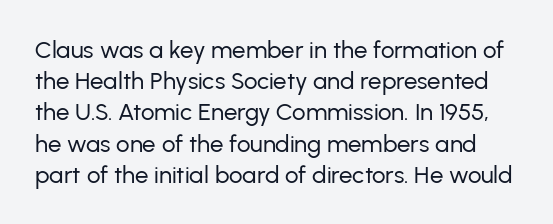
Q: Is the text bold? A: No.
Q: Is the text italic (slanted)? A: No, it is upright.
Q: Is the text underlined? A: No.
Q: Is the spacing between letters normal or unusually wide? A: Normal.
Q: Is the spacing between lines tight, normal or loose? A: Normal.
